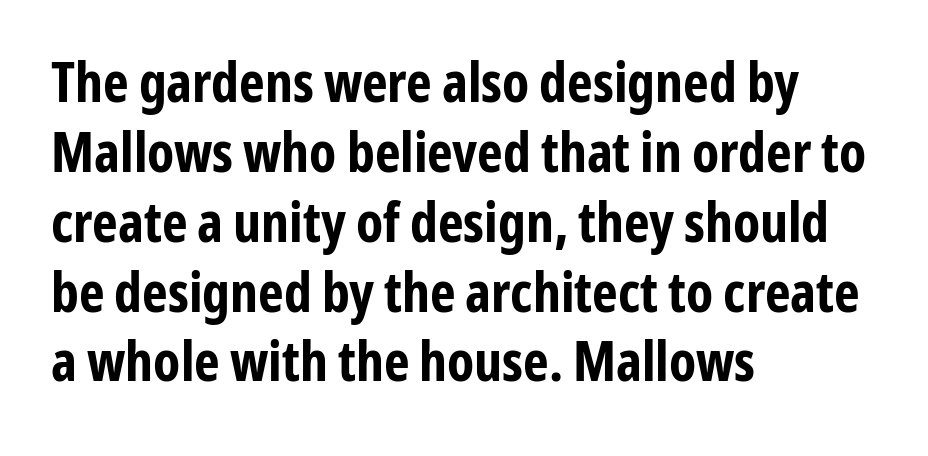
On the weight axis this lands at bold, roughly 700. Compared with a centered layout, this one pins lines to the left instead. Posture: straight, roman, zero tilt. The letters sit at their default tracking, neither squeezed nor spread. Nothing sits at the stroke ends, so this counts as sans-serif. Character widths vary here, with narrow letters taking less room than wide ones.
